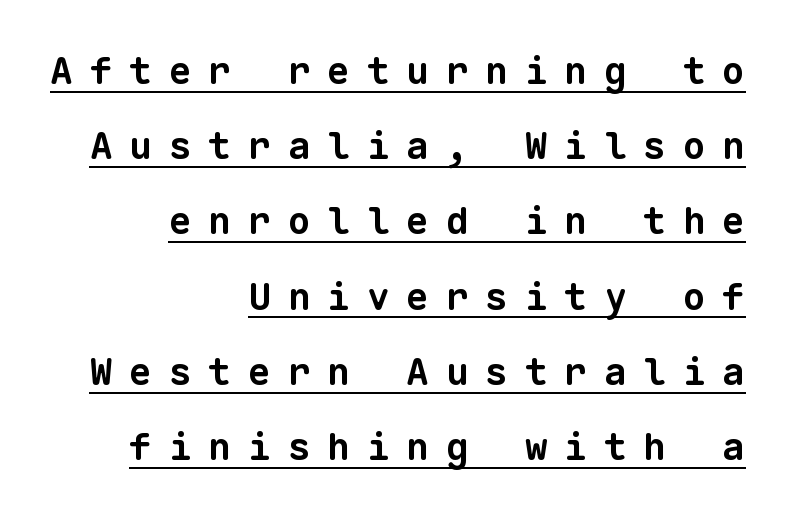
The image shows 38 px bold sans-serif type, monospaced; set right-aligned, loose line spacing (1.98x), unusually wide letter spacing (+0.44 em), underlined; low stroke contrast and a medium x-height.
